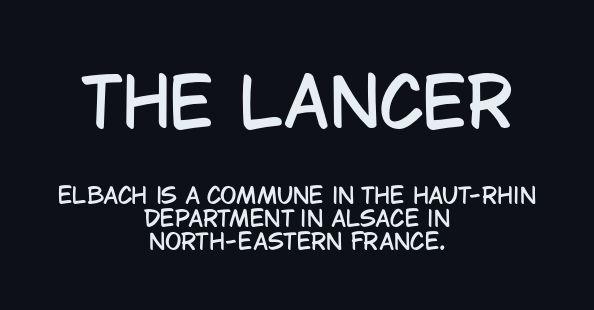
The image shows 67 px condensed sans-serif type, upright; set centered, tight line spacing (1.06x), normal letter spacing, not underlined; the first (top) block is 3.05x larger; low stroke contrast and a large x-height.
